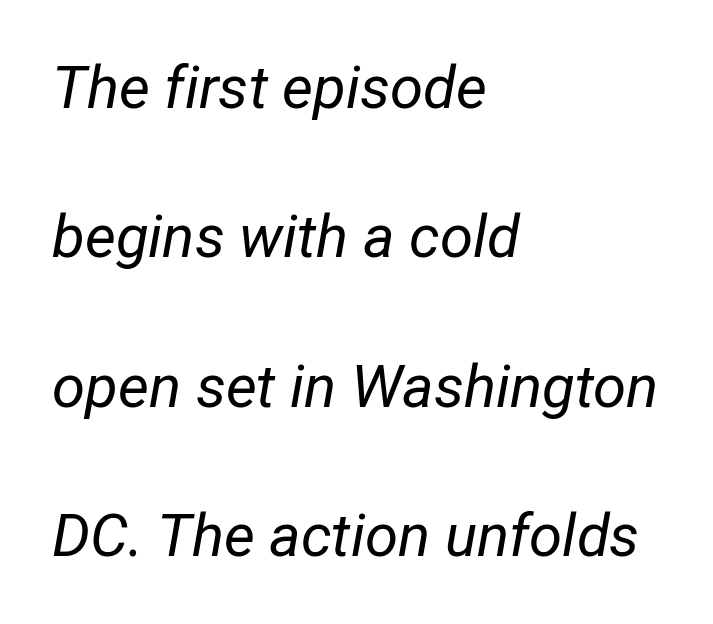
Q: Is the text bold? A: No.
Q: Is the text italic (slanted)? A: Yes, it leans right by about 12 degrees.
Q: Is the text underlined? A: No.
Q: How is the paragraph aligned? A: Left-aligned.
Q: Is the spacing between letters normal or unusually wide? A: Normal.
Q: Is the spacing between lines tight, normal or loose? A: Loose.
Q: Width (condensed, normal, or wide)? A: Condensed.
Q: Stroke contrast? A: Low.
Q: x-height? A: Medium.
Q: Monospaced? A: No.
